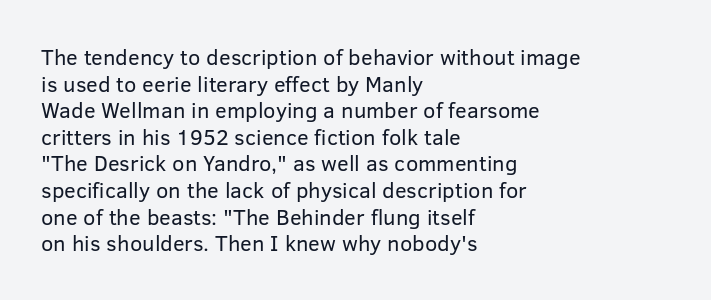
The face used here is rendered with its standard letterfit. The rag falls on the right side of this text block. The typeface has the unassuming heft of standard copy or less. Italic: no, the glyphs are upright roman.
